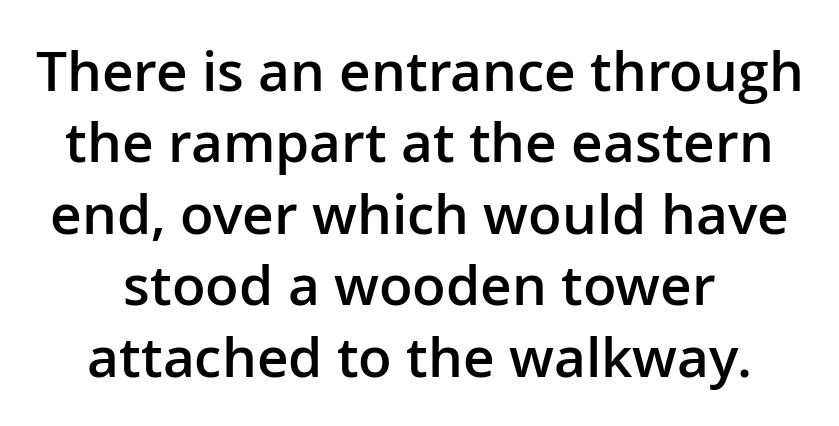
{"serif": "no", "italic": "no", "bold": "semi", "weight": "semibold", "width": "normal", "stroke_contrast": "low", "x_height": "medium", "monospaced": "no", "underline": "no", "line_spacing": "normal", "line_spacing_ratio": 1.3, "letter_spacing": "normal", "letter_spacing_em": 0.0, "glyph_px": 55}
